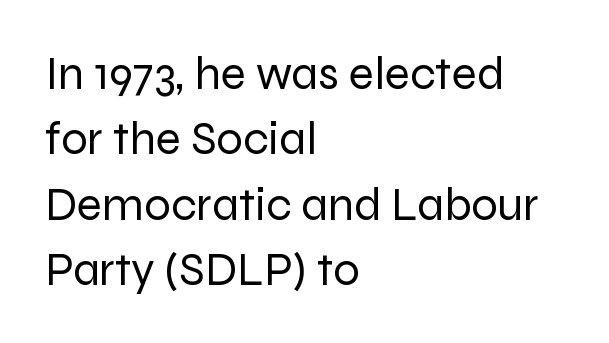
Q: Is the text bold? A: No.
Q: Is the text italic (slanted)? A: No, it is upright.
Q: Is the typeface a serif or a sans-serif typeface? A: Sans-serif.
Q: Is the text underlined? A: No.
Q: How is the paragraph aligned? A: Left-aligned.
Q: Is the spacing between letters normal or unusually wide? A: Normal.
Q: Is the spacing between lines tight, normal or loose? A: Normal.
Q: Width (condensed, normal, or wide)? A: Normal.
Q: Stroke contrast? A: Low.
Q: x-height? A: Medium.
Q: Monospaced? A: No.
